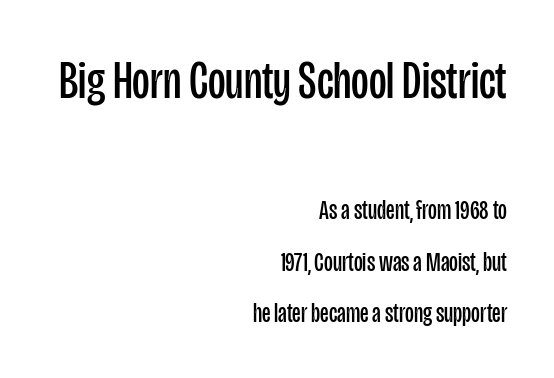
Caption: multi-line text, flush right, ragged left. Check the space under the baseline: it is left empty. This sample has the flowing, uneven cadence of proportional lettering. Italic: no, the glyphs are upright roman.
